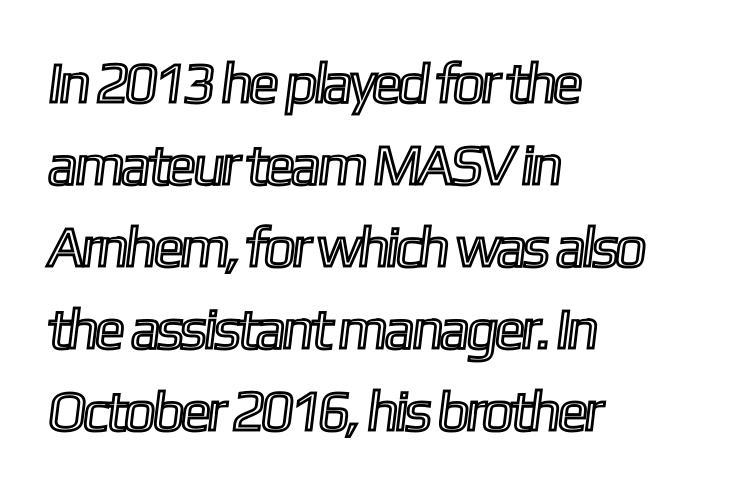
Q: Is the text underlined? A: No.
Q: How is the paragraph aligned? A: Left-aligned.
Q: Is the spacing between letters normal or unusually wide? A: Normal.
Q: Is the spacing between lines tight, normal or loose? A: Normal.
Q: Width (condensed, normal, or wide)? A: Condensed.
Q: x-height? A: Medium.
Q: Monospaced? A: No.
